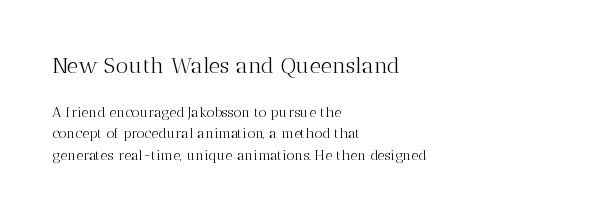
Nobody touched the tracking dial on this one. Is the block centered? No — it sits flush against the left margin. Two sizes are in play, and the larger belongs to the first block. Regular leading.
